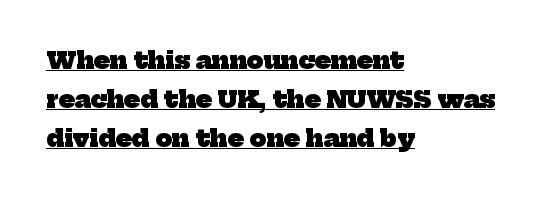
Q: Is the text bold? A: Yes.
Q: Is the text underlined? A: Yes.
Q: How is the paragraph aligned? A: Left-aligned.
Q: Is the spacing between letters normal or unusually wide? A: Normal.
Q: Is the spacing between lines tight, normal or loose? A: Normal.
